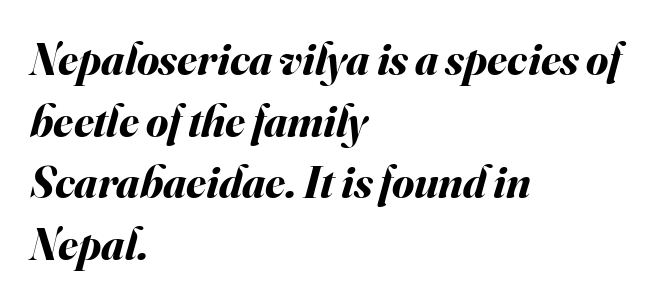
The image shows 45 px bold type, italic (leaning right); set left-aligned, normal line spacing (1.37x), normal letter spacing, not underlined; medium stroke contrast and a small x-height.
